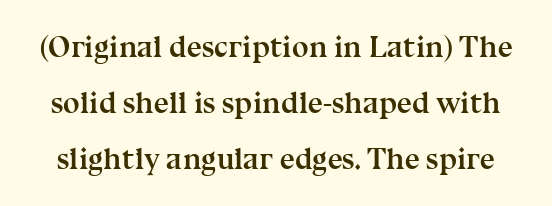
Q: Is the text bold? A: Yes.
Q: Is the text italic (slanted)? A: No, it is upright.
Q: Is the typeface a serif or a sans-serif typeface? A: Serif.
Q: Is the text underlined? A: No.
Q: Is the spacing between letters normal or unusually wide? A: Normal.
Q: Width (condensed, normal, or wide)? A: Normal.
Q: Stroke contrast? A: Medium.
Q: x-height? A: Medium.
Q: Monospaced? A: No.
